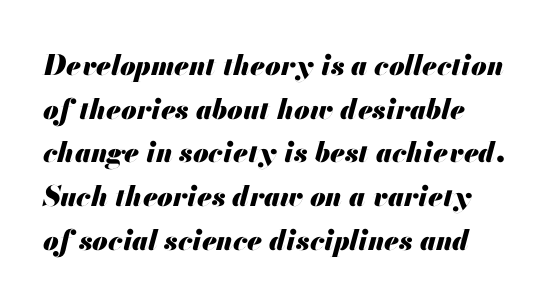
The image shows 28 px heavy type, italic (leaning right); set normal line spacing (1.56x), normal letter spacing, not underlined; medium stroke contrast and a small x-height.
